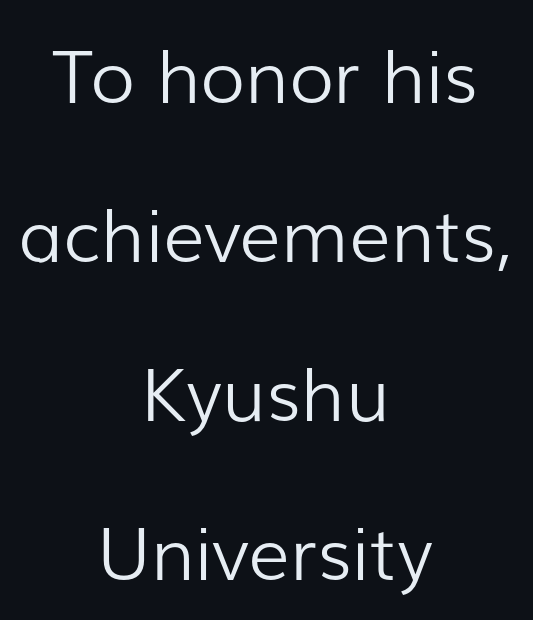
The image shows 73 px light sans-serif type, upright; set centered, loose line spacing (2.18x), normal letter spacing, not underlined; low stroke contrast and a medium x-height.
